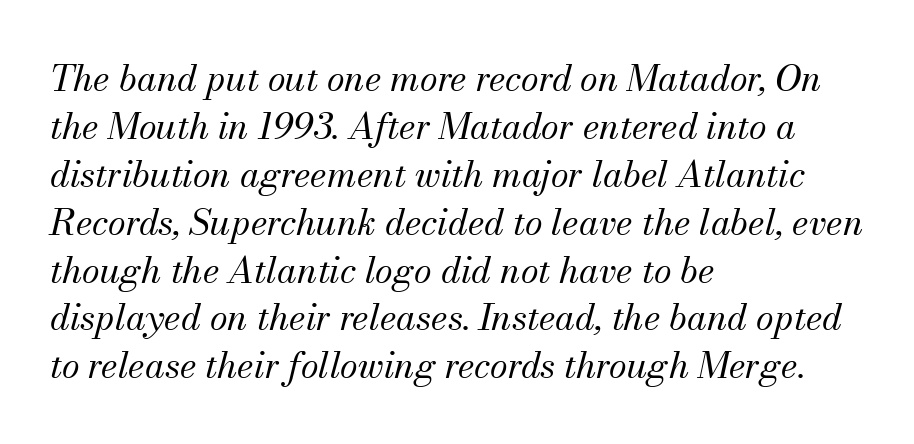
{"serif": "yes", "italic": "yes", "lean": "right", "slant_degrees": 13, "bold": "no", "weight": "regular", "width": "normal", "stroke_contrast": "medium", "x_height": "small", "monospaced": "no", "underline": "no", "align": "left", "line_spacing": "normal", "line_spacing_ratio": 1.33, "letter_spacing": "normal", "letter_spacing_em": 0.0, "glyph_px": 36}
